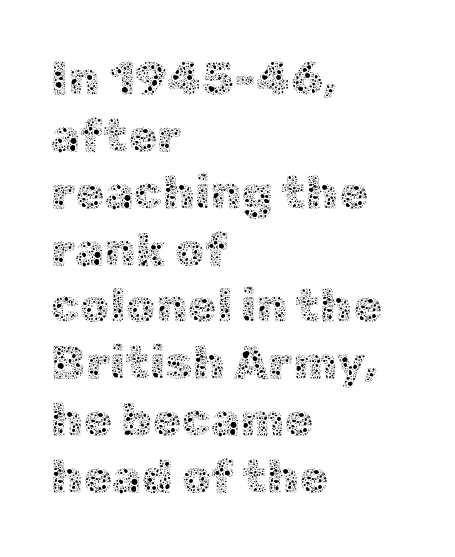
Q: Is the text bold? A: No.
Q: Is the text italic (slanted)? A: No, it is upright.
Q: Is the text underlined? A: No.
Q: How is the paragraph aligned? A: Left-aligned.
Q: Is the spacing between letters normal or unusually wide? A: Normal.
Q: Width (condensed, normal, or wide)? A: Normal.
Q: x-height? A: Medium.
Q: Monospaced? A: No.
